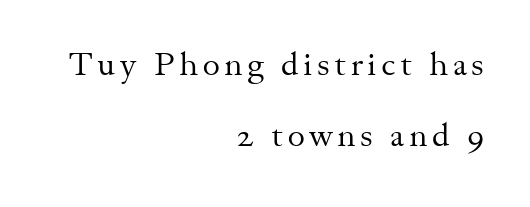
The image shows 33 px regular-weight serif type, upright; set right-aligned, loose line spacing (2.16x), not underlined; medium stroke contrast and a small x-height.
